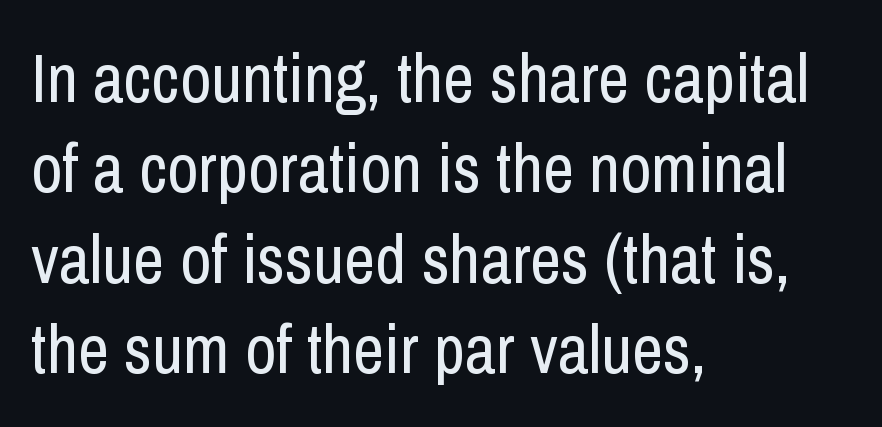
Q: Is the text bold? A: No.
Q: Is the text italic (slanted)? A: No, it is upright.
Q: Is the typeface a serif or a sans-serif typeface? A: Sans-serif.
Q: Is the text underlined? A: No.
Q: How is the paragraph aligned? A: Left-aligned.
Q: Is the spacing between letters normal or unusually wide? A: Normal.
Q: Is the spacing between lines tight, normal or loose? A: Normal.
Q: Width (condensed, normal, or wide)? A: Condensed.
Q: Stroke contrast? A: Low.
Q: x-height? A: Medium.
Q: Monospaced? A: No.
